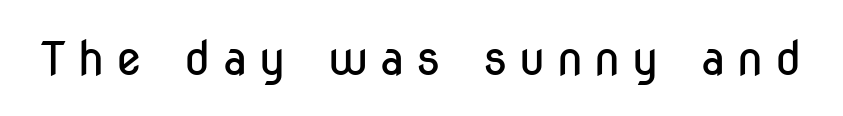
Q: Is the text bold? A: No.
Q: Is the text italic (slanted)? A: No, it is upright.
Q: Is the typeface a serif or a sans-serif typeface? A: Sans-serif.
Q: Is the text underlined? A: No.
Q: Is the spacing between letters normal or unusually wide? A: Unusually wide.
Q: Width (condensed, normal, or wide)? A: Condensed.
Q: Stroke contrast? A: Low.
Q: x-height? A: Medium.
Q: Monospaced? A: No.
